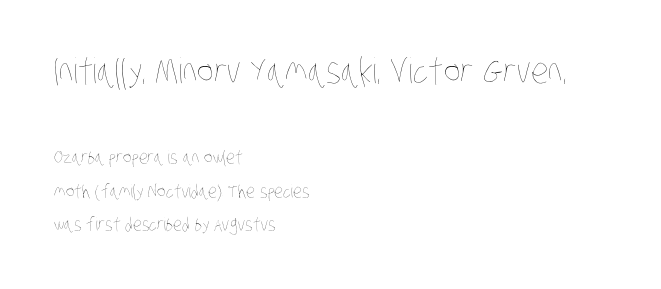
The image shows 35 px thin, condensed type; set left-aligned, line spacing 1.88x, normal letter spacing, not underlined; the first (top) block is 1.94x larger; low stroke contrast and a large x-height.
